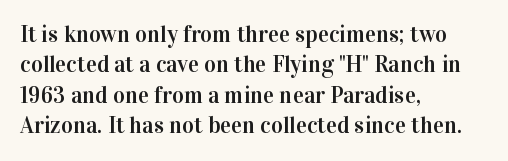
The image shows 23 px text type, upright; set left-aligned, normal line spacing (1.32x), normal letter spacing, not underlined.
